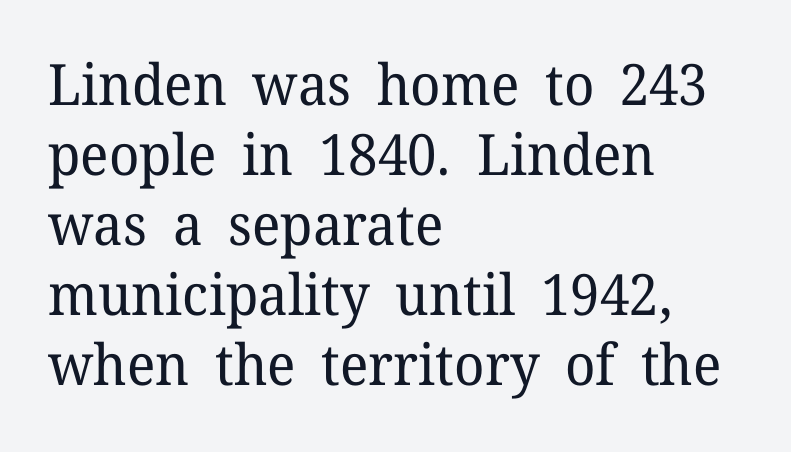
Q: Is the text bold? A: No.
Q: Is the text italic (slanted)? A: No, it is upright.
Q: Is the typeface a serif or a sans-serif typeface? A: Serif.
Q: Is the text underlined? A: No.
Q: How is the paragraph aligned? A: Left-aligned.
Q: Is the spacing between letters normal or unusually wide? A: Normal.
Q: Width (condensed, normal, or wide)? A: Normal.
Q: Stroke contrast? A: Low.
Q: x-height? A: Medium.
Q: Monospaced? A: No.
